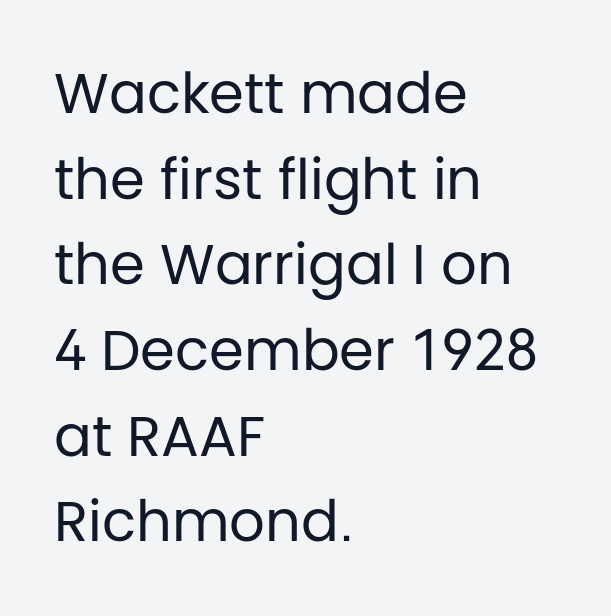
The image shows 56 px regular-weight sans-serif type, upright; set left-aligned, normal line spacing (1.53x), normal letter spacing, not underlined; low stroke contrast and a large x-height.
